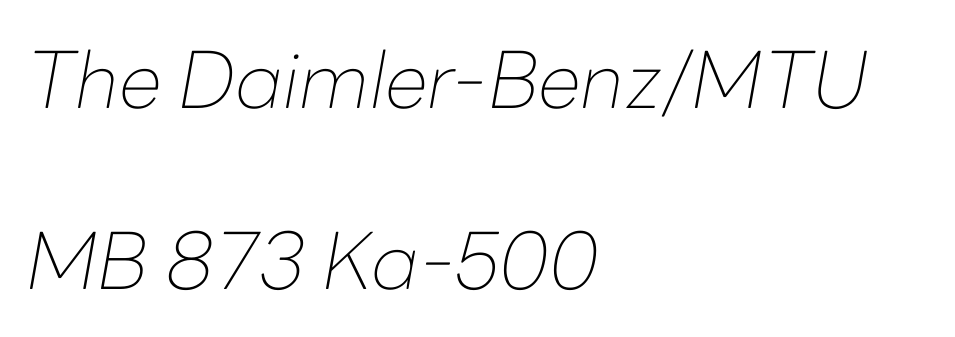
The gaps between neighbouring characters are ordinary and unremarkable. Every row of glyphs begins at an identical x-position on the left. Type without underlining. A typesetter would call this proportional, since set widths differ per character. Emphasis-style slanted type is in use.
